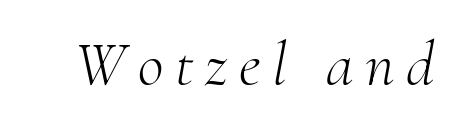
The image shows 63 px light serif type, italic (leaning right); set not underlined; medium stroke contrast and a small x-height.
